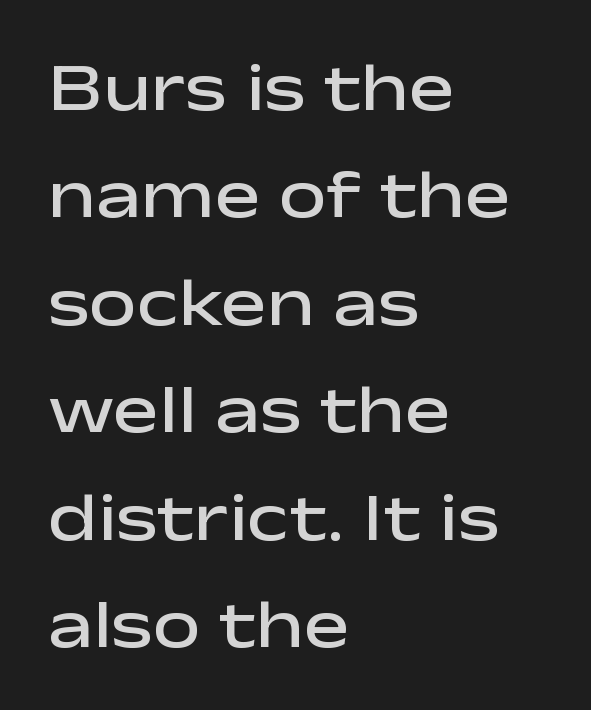
The image shows 68 px semibold, wide sans-serif type, upright; set left-aligned, normal line spacing (1.58x), normal letter spacing, not underlined; low stroke contrast and a medium x-height.
